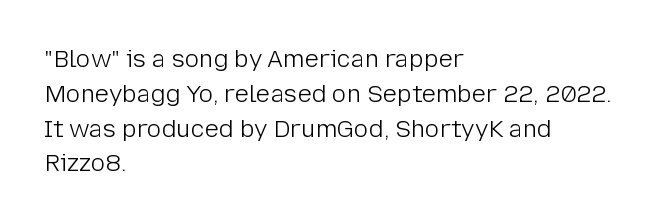
Q: Is the text bold? A: No.
Q: Is the text italic (slanted)? A: No, it is upright.
Q: Is the text underlined? A: No.
Q: How is the paragraph aligned? A: Left-aligned.
Q: Is the spacing between letters normal or unusually wide? A: Normal.
Q: Is the spacing between lines tight, normal or loose? A: Normal.
